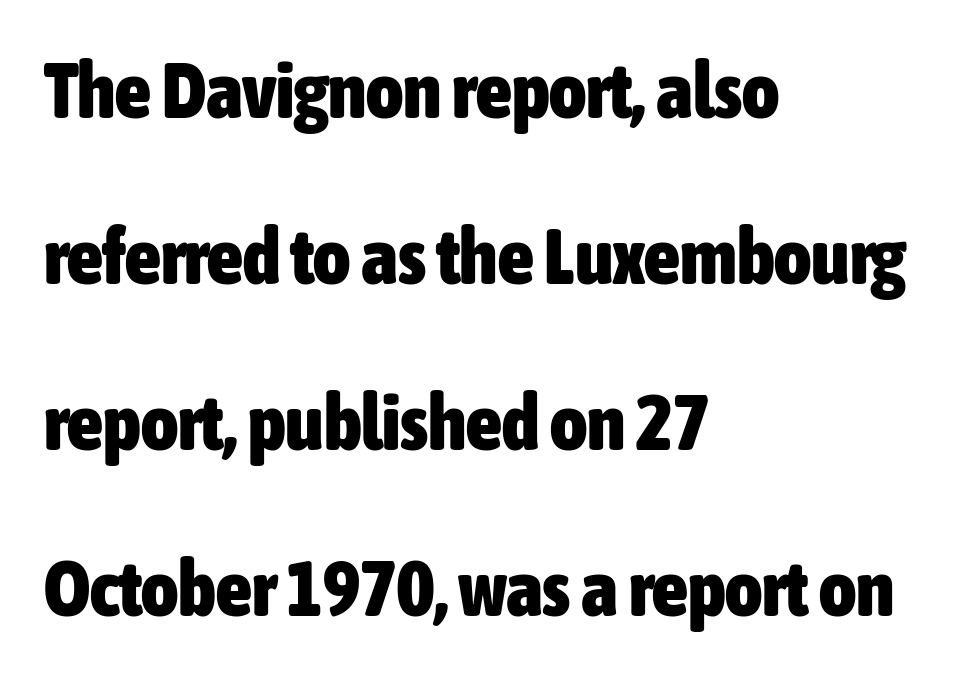
I'd describe the lettering as bold — thick and assertive. The typography opts for an upright posture over an oblique one. Honestly, the rows look like they've been pulled way apart. The area under the type is left untouched. A typesetter would call this zero additional tracking. Letterform terminals end flat and unadorned throughout the passage.
